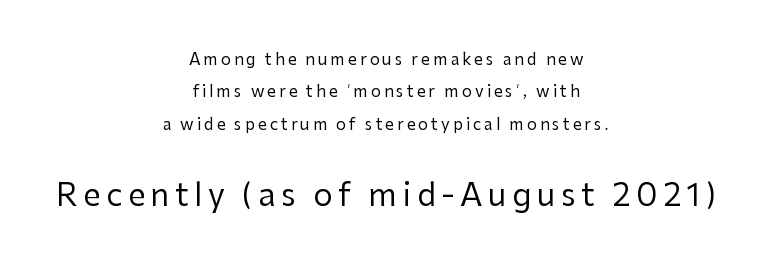
Q: Is the text bold? A: No.
Q: Is the text italic (slanted)? A: No, it is upright.
Q: Is the typeface a serif or a sans-serif typeface? A: Sans-serif.
Q: Is the text underlined? A: No.
Q: How is the paragraph aligned? A: Centered.
Q: Is the spacing between lines tight, normal or loose? A: Loose.
Q: Which block of text is set in a larger size, the first (top) or the second (bottom)? A: The second (bottom) one.
Q: Width (condensed, normal, or wide)? A: Normal.
Q: Stroke contrast? A: Low.
Q: x-height? A: Medium.
Q: Monospaced? A: No.
